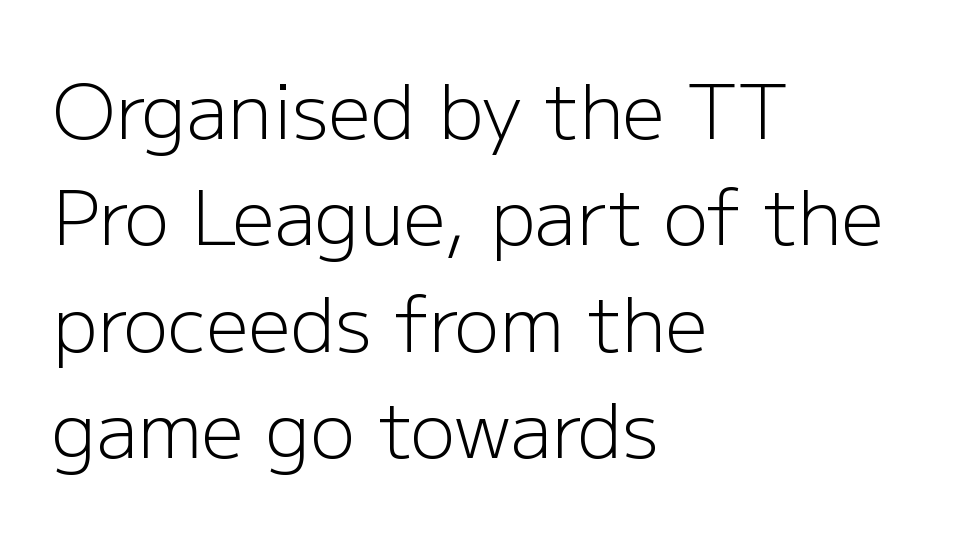
The image shows 75 px light sans-serif type, upright; set left-aligned, normal line spacing (1.42x), normal letter spacing, not underlined; low stroke contrast and a medium x-height.
